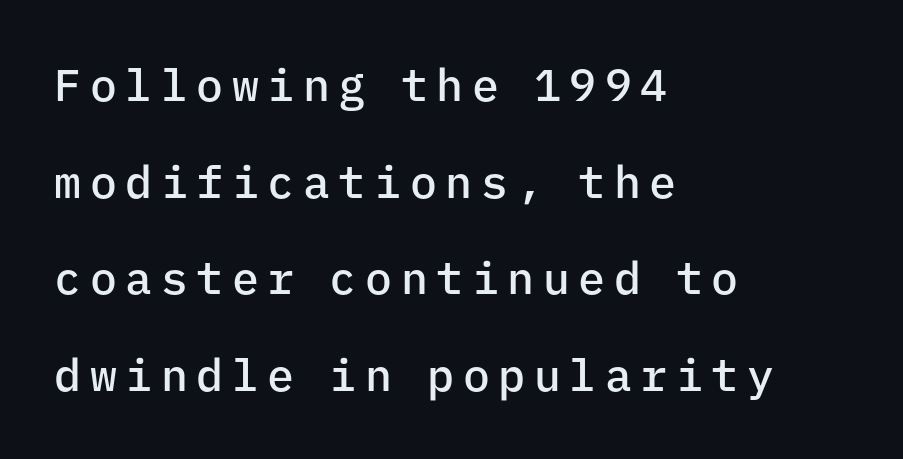
{"serif": "no", "italic": "no", "bold": "semi", "weight": "semibold", "width": "normal", "stroke_contrast": "low", "x_height": "medium", "monospaced": "yes", "underline": "no", "align": "left", "line_spacing": "loose", "line_spacing_ratio": 2.15, "glyph_px": 45}
